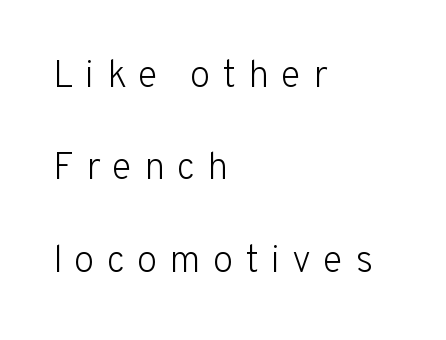
{"serif": "no", "italic": "no", "bold": "no", "weight": "light", "width": "normal", "stroke_contrast": "low", "x_height": "medium", "monospaced": "no", "underline": "no", "align": "left", "line_spacing": "loose", "line_spacing_ratio": 2.43, "letter_spacing": "wide", "letter_spacing_em": 0.31, "glyph_px": 38}
